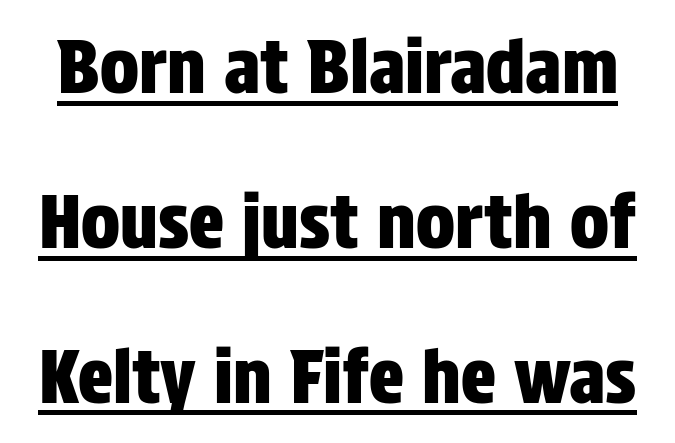
Q: Is the text italic (slanted)? A: No, it is upright.
Q: Is the typeface a serif or a sans-serif typeface? A: Sans-serif.
Q: Is the text underlined? A: Yes.
Q: Is the spacing between letters normal or unusually wide? A: Normal.
Q: Is the spacing between lines tight, normal or loose? A: Loose.
Q: Width (condensed, normal, or wide)? A: Condensed.
Q: Stroke contrast? A: Low.
Q: x-height? A: Large.
Q: Monospaced? A: No.
